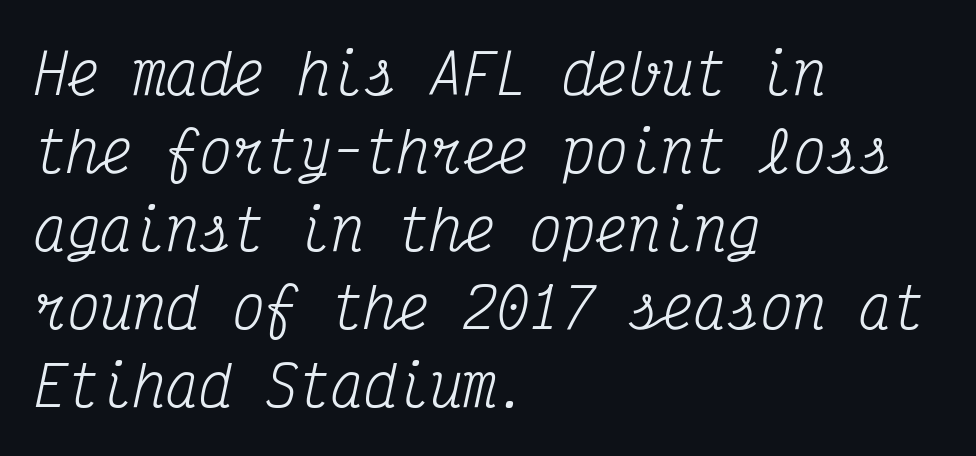
Q: Is the text bold? A: No.
Q: Is the text italic (slanted)? A: Yes, it leans right by about 12 degrees.
Q: Is the typeface a serif or a sans-serif typeface? A: Serif.
Q: Is the text underlined? A: No.
Q: How is the paragraph aligned? A: Left-aligned.
Q: Is the spacing between letters normal or unusually wide? A: Normal.
Q: Is the spacing between lines tight, normal or loose? A: Normal.
Q: Width (condensed, normal, or wide)? A: Condensed.
Q: Stroke contrast? A: Medium.
Q: x-height? A: Medium.
Q: Monospaced? A: Yes.
